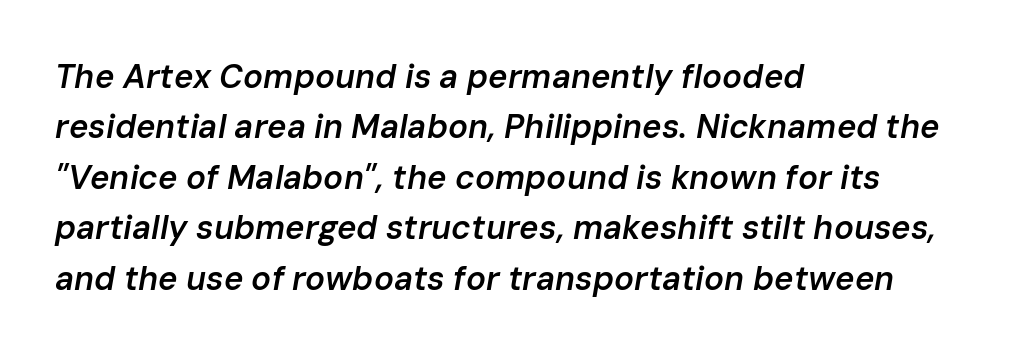
{"italic": "yes", "lean": "right", "slant_degrees": 10, "bold": "semi", "weight": "semibold", "width": "normal", "stroke_contrast": "low", "x_height": "medium", "monospaced": "no", "underline": "no", "align": "left", "line_spacing": "normal", "line_spacing_ratio": 1.53, "letter_spacing": "normal", "letter_spacing_em": 0.0, "glyph_px": 33}
